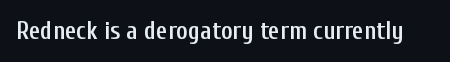
Q: Is the text bold? A: Semi-bold.
Q: Is the text italic (slanted)? A: No, it is upright.
Q: Is the text underlined? A: No.
Q: Is the spacing between letters normal or unusually wide? A: Normal.
